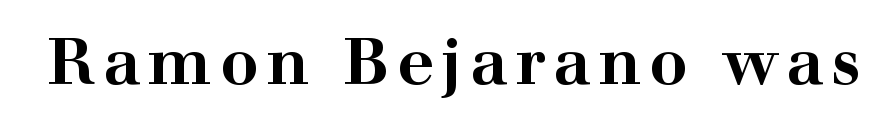
Do the letters lean? They stand straight. Examine the stroke ends and you'll spot serifs. Its strokes are broad and dark, the hallmark of bold type. Words float on clear page, feet unadorned. The letters advance in unequal steps, a hallmark of proportional type.
